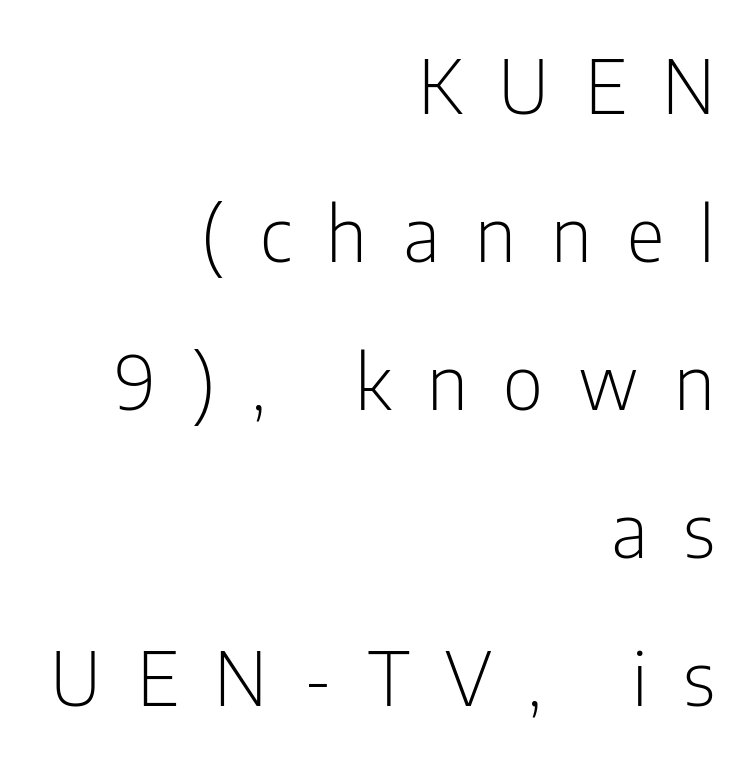
The image shows 74 px light, condensed sans-serif type, upright; set right-aligned, loose line spacing (2.0x), unusually wide letter spacing (+0.48 em), not underlined; low stroke contrast and a medium x-height.
